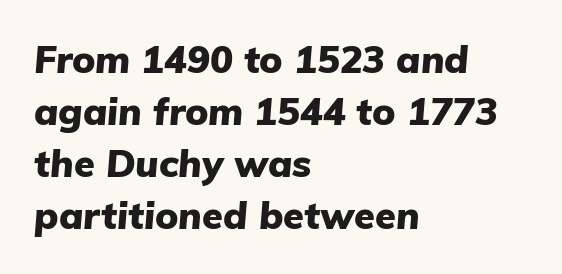
{"italic": "yes", "lean": "right", "slant_degrees": 5, "bold": "yes", "weight": "heavy", "width": "normal", "stroke_contrast": "low", "x_height": "medium", "monospaced": "no", "underline": "no", "align": "left", "line_spacing": "normal", "line_spacing_ratio": 1.37, "letter_spacing": "normal", "letter_spacing_em": 0.0, "glyph_px": 38}
